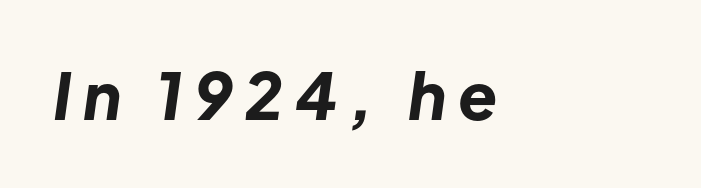
Q: Is the text bold? A: Yes.
Q: Is the text italic (slanted)? A: Yes, it leans right by about 8 degrees.
Q: Is the text underlined? A: No.
Q: How is the paragraph aligned? A: Left-aligned.
Q: Width (condensed, normal, or wide)? A: Normal.
Q: Stroke contrast? A: Low.
Q: x-height? A: Medium.
Q: Monospaced? A: No.
